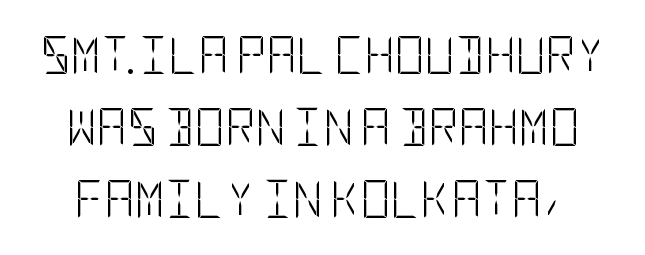
Q: Is the text bold? A: No.
Q: Is the text italic (slanted)? A: No, it is upright.
Q: Is the typeface a serif or a sans-serif typeface? A: Sans-serif.
Q: Is the text underlined? A: No.
Q: Is the spacing between letters normal or unusually wide? A: Normal.
Q: Is the spacing between lines tight, normal or loose? A: Loose.
Q: Width (condensed, normal, or wide)? A: Condensed.
Q: Stroke contrast? A: Low.
Q: x-height? A: Large.
